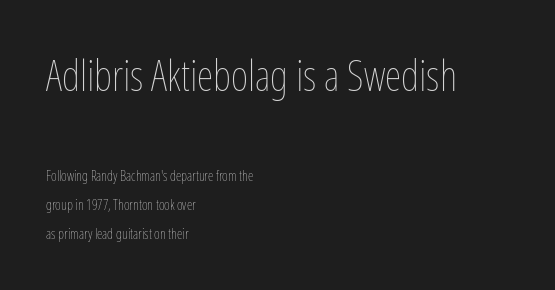
Size hierarchy here favors the leading block over the trailing one. A light-to-regular cut is what we see here. Is the block centered? No — it sits flush against the left margin. In terms of letterspacing, this is plain default setting. The baseline area is clear.
